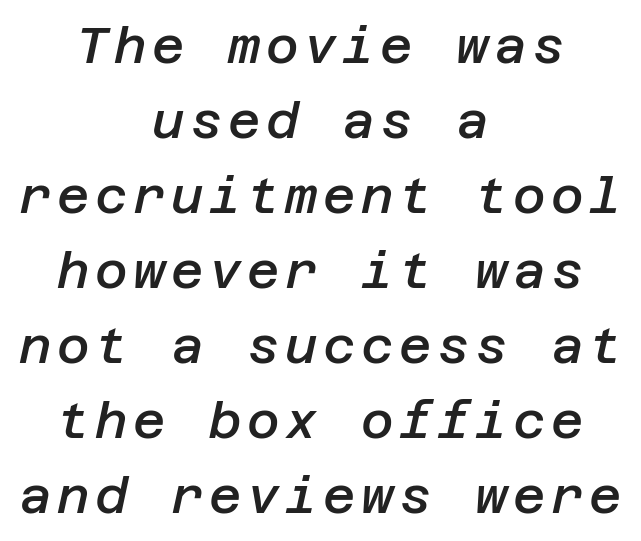
The image shows 50 px semibold type, italic (leaning right); set centered, normal line spacing (1.5x), not underlined; low stroke contrast and a large x-height.
